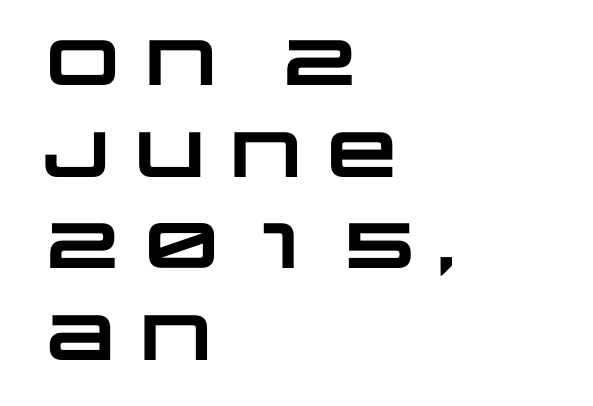
Q: Is the text bold? A: Yes.
Q: Is the typeface a serif or a sans-serif typeface? A: Sans-serif.
Q: Is the text underlined? A: No.
Q: How is the paragraph aligned? A: Left-aligned.
Q: Is the spacing between letters normal or unusually wide? A: Normal.
Q: Is the spacing between lines tight, normal or loose? A: Normal.
Q: Width (condensed, normal, or wide)? A: Wide.
Q: Stroke contrast? A: Low.
Q: x-height? A: Large.
Q: Monospaced? A: No.
